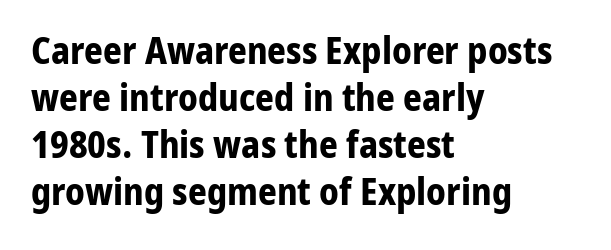
Looks like regular typesetting: each glyph gets only the width it needs. The type family on display is of the sans-serif kind. Quick note: not italic, upright. A normal amount of white space separates one row of letters from the next. The sample has been set heavy, in full bold.
